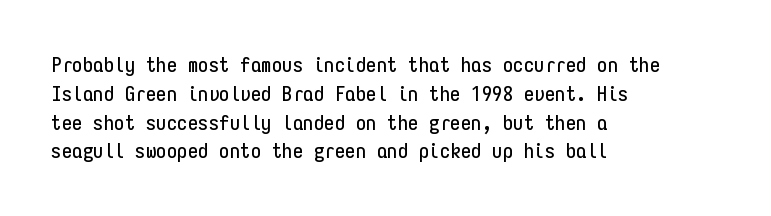
The compositor pushed each line to the left boundary. The strip under each line holds only bare page. When letters stand straight like this, we call the style roman or upright. Letter spacing: default. In terms of leading, this rendering sits right in the middle.
